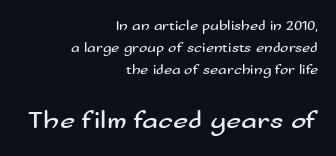
The passage shown is not underscored anywhere. This sample is right-justified, so line beginnings fall wherever the words allow. Vertically, the passage feels balanced, rows spaced as you'd expect. This sample uses plain, unmodified letter spacing.
